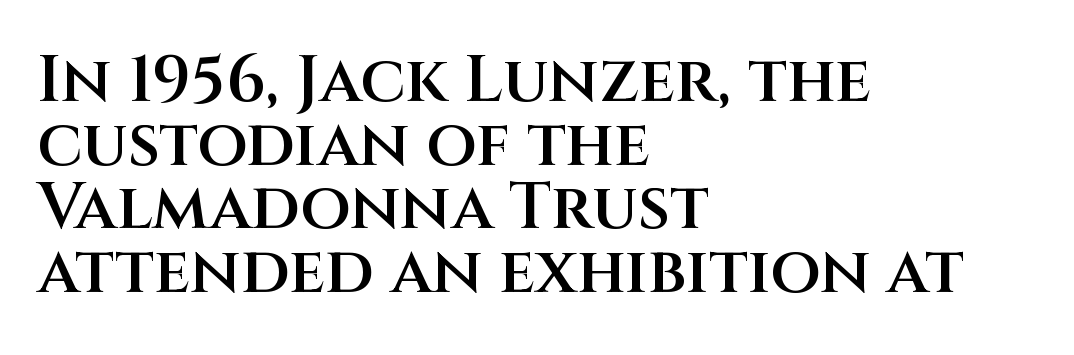
{"serif": "no", "italic": "no", "bold": "semi", "weight": "semibold", "width": "normal", "stroke_contrast": "medium", "x_height": "large", "monospaced": "no", "underline": "no", "align": "left", "line_spacing": "tight", "line_spacing_ratio": 0.98, "letter_spacing": "normal", "letter_spacing_em": 0.0, "glyph_px": 65}
